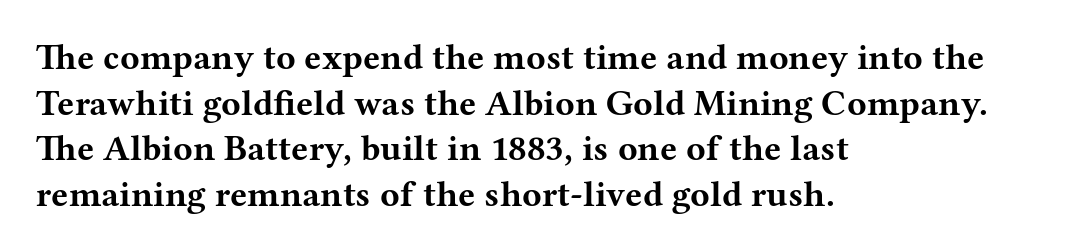
{"serif": "yes", "italic": "no", "bold": "yes", "weight": "bold", "width": "wide", "stroke_contrast": "medium", "x_height": "medium", "monospaced": "no", "underline": "no", "align": "left", "line_spacing": "normal", "line_spacing_ratio": 1.27, "letter_spacing": "normal", "letter_spacing_em": 0.0, "glyph_px": 36}
